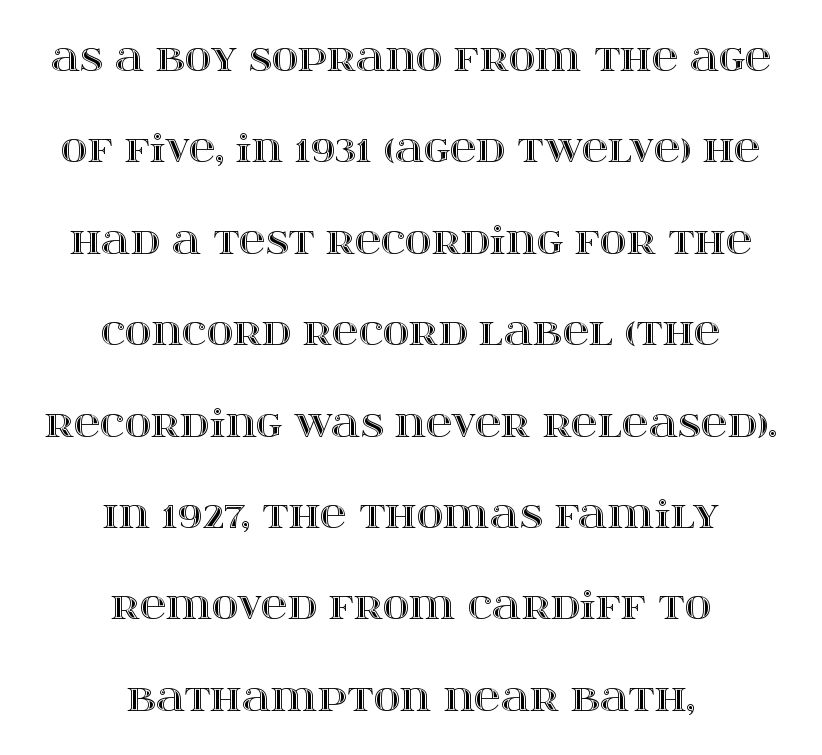
Does extra space separate the letters? No, they use regular spacing. The rendering positions every line midway between the sides. Clear beneath every line of the passage. In terms of leading, this rendering errs on the spacious side.
